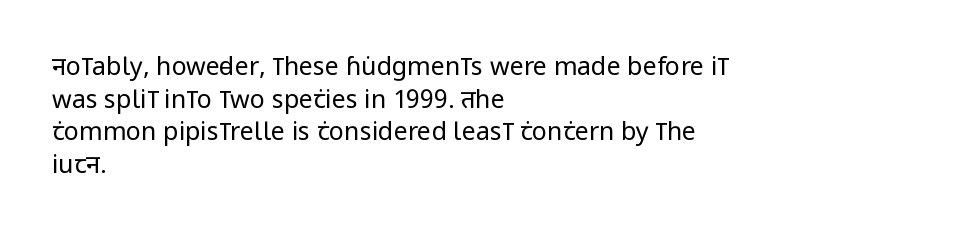
{"italic": "no", "bold": "no", "underline": "no", "align": "left", "line_spacing": "normal", "line_spacing_ratio": 1.31, "letter_spacing": "normal", "letter_spacing_em": 0.0, "glyph_px": 25}
